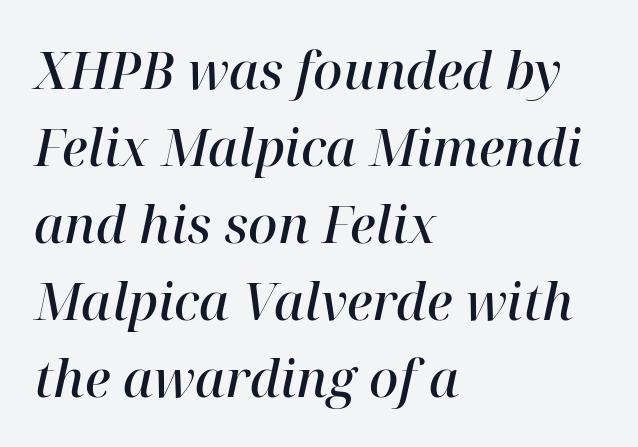
{"serif": "yes", "italic": "yes", "lean": "right", "slant_degrees": 12, "bold": "semi", "weight": "semibold", "width": "normal", "stroke_contrast": "high", "x_height": "medium", "monospaced": "no", "underline": "no", "align": "left", "line_spacing": "normal", "line_spacing_ratio": 1.51, "letter_spacing": "normal", "letter_spacing_em": 0.0, "glyph_px": 51}
